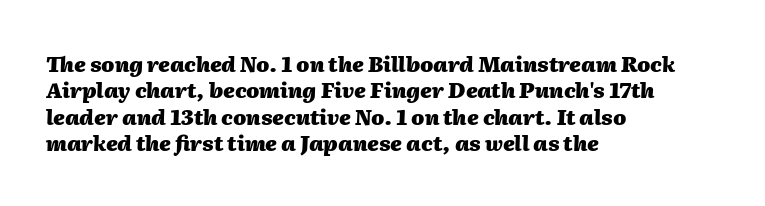
{"italic": "yes", "lean": "right", "slant_degrees": 2, "bold": "yes", "underline": "no", "align": "left", "line_spacing": "normal", "line_spacing_ratio": 1.26, "letter_spacing": "normal", "letter_spacing_em": 0.0, "glyph_px": 21}
